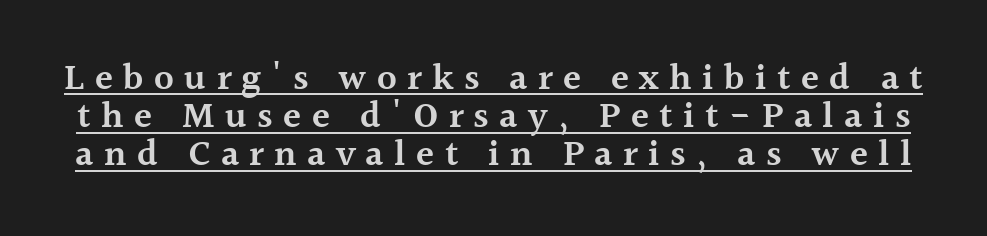
Q: Is the text bold? A: Semi-bold.
Q: Is the text italic (slanted)? A: No, it is upright.
Q: Is the typeface a serif or a sans-serif typeface? A: Serif.
Q: Is the text underlined? A: Yes.
Q: Is the spacing between letters normal or unusually wide? A: Unusually wide.
Q: Is the spacing between lines tight, normal or loose? A: Tight.
Q: Width (condensed, normal, or wide)? A: Normal.
Q: x-height? A: Medium.
Q: Monospaced? A: No.
